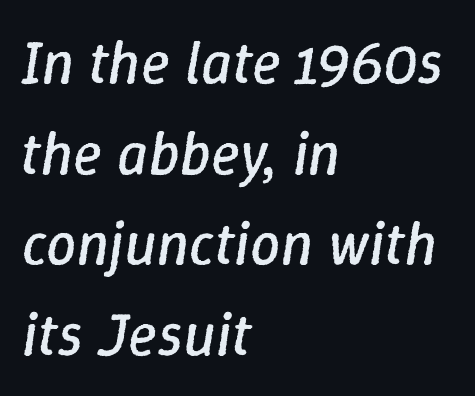
Weight: in the light-to-regular range. This sample has the flowing, uneven cadence of proportional lettering. The font's italic variant was chosen for this text. The leading is moderate, giving the passage an even texture. Does the copy run flush right? No — it runs flush left. Descenders hang freely into open space.
